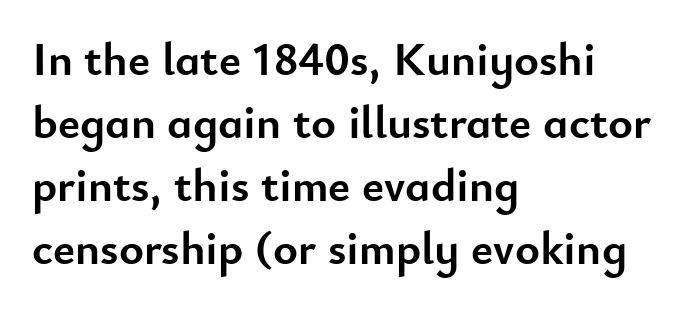
The image shows 47 px semibold sans-serif type, upright; set left-aligned, normal line spacing (1.34x), normal letter spacing, not underlined; low stroke contrast and a small x-height.
